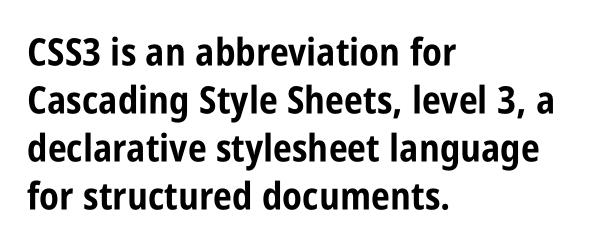
{"serif": "no", "italic": "no", "bold": "yes", "weight": "bold", "width": "condensed", "stroke_contrast": "low", "x_height": "large", "monospaced": "no", "underline": "no", "align": "left", "line_spacing": "normal", "line_spacing_ratio": 1.26, "letter_spacing": "normal", "letter_spacing_em": 0.0, "glyph_px": 38}
